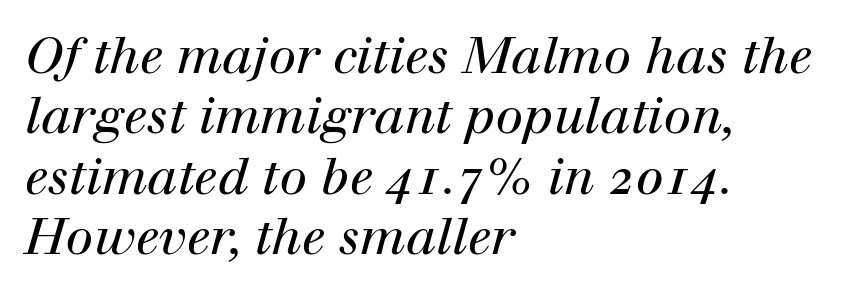
{"serif": "yes", "italic": "yes", "lean": "right", "slant_degrees": 12, "bold": "no", "weight": "regular", "width": "normal", "stroke_contrast": "high", "x_height": "medium", "monospaced": "no", "underline": "no", "align": "left", "line_spacing_ratio": 1.21, "letter_spacing": "normal", "letter_spacing_em": 0.0, "glyph_px": 50}
